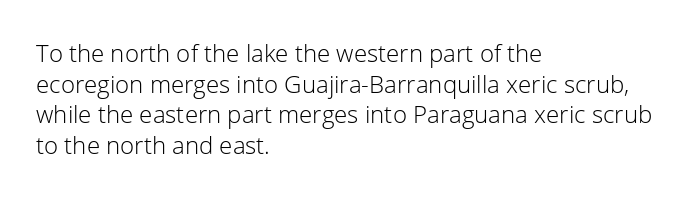
The image shows 24 px text type, upright; set left-aligned, normal line spacing (1.28x), normal letter spacing, not underlined.
